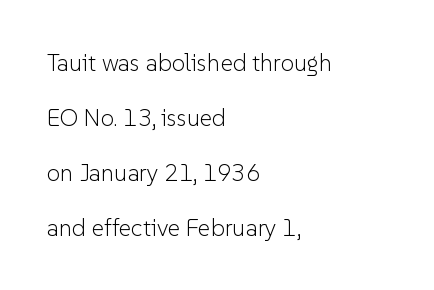
The image shows 24 px text type, upright; set left-aligned, loose line spacing (2.29x), normal letter spacing, not underlined.
